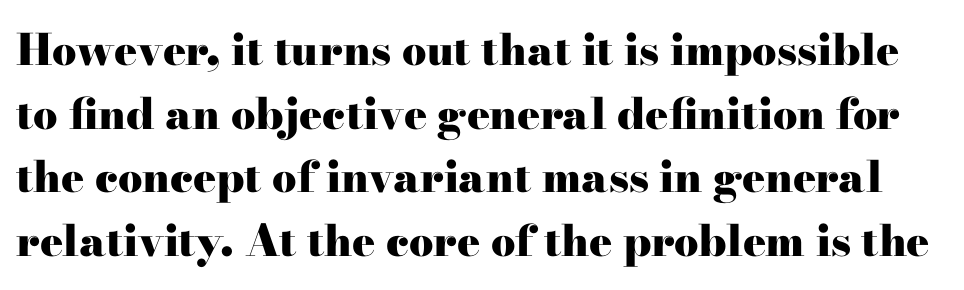
{"serif": "yes", "italic": "no", "bold": "yes", "weight": "heavy", "width": "wide", "stroke_contrast": "high", "x_height": "small", "monospaced": "no", "underline": "no", "line_spacing": "normal", "line_spacing_ratio": 1.48, "letter_spacing": "normal", "letter_spacing_em": 0.0, "glyph_px": 43}
